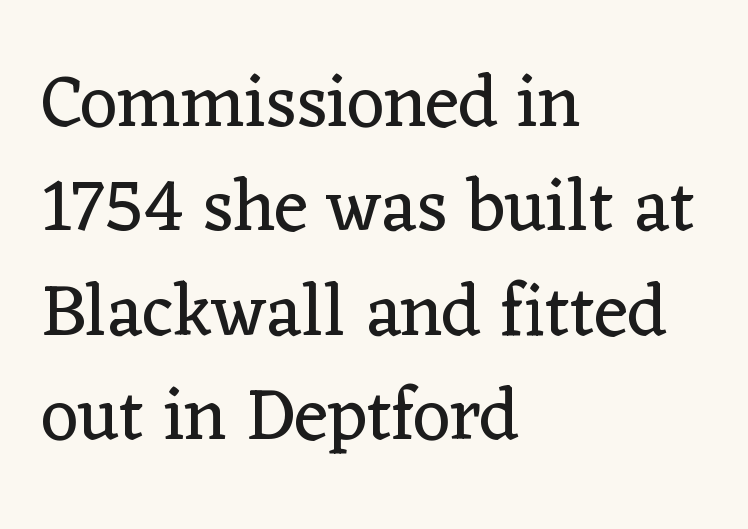
{"serif": "yes", "italic": "no", "bold": "no", "weight": "regular", "width": "normal", "stroke_contrast": "low", "x_height": "medium", "monospaced": "no", "underline": "no", "align": "left", "line_spacing": "normal", "line_spacing_ratio": 1.43, "letter_spacing": "normal", "letter_spacing_em": 0.0, "glyph_px": 73}
